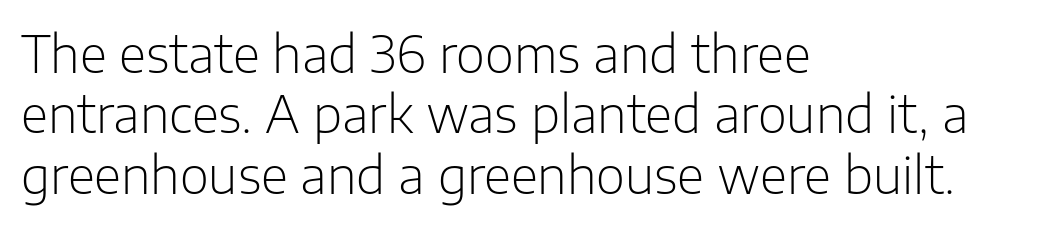
The image shows 50 px light sans-serif type, upright; set left-aligned, line spacing 1.21x, normal letter spacing, not underlined; low stroke contrast and a medium x-height.
